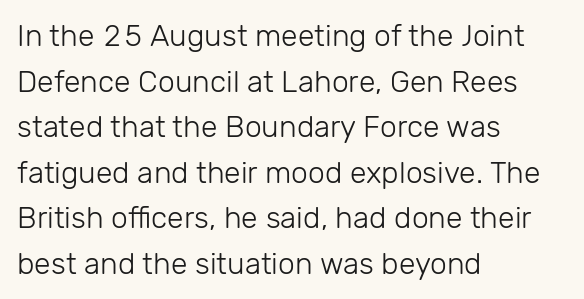
How are the letters spaced? Ordinarily, with no added tracking. Decoration check: the copy has no underline. In terms of leading, this rendering sits right in the middle. The weight would be labelled regular, book, light, or lighter still. The font family rendered here belongs to the sans-serif group. It's the straight-up-and-down kind of type.
